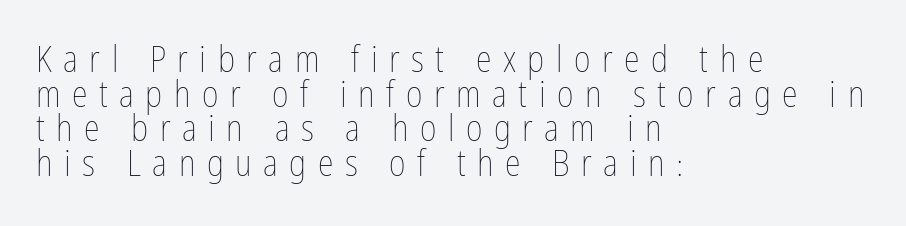
{"italic": "no", "bold": "no", "weight": "thin", "width": "condensed", "stroke_contrast": "low", "x_height": "medium", "monospaced": "no", "underline": "no", "align": "left", "line_spacing": "tight", "line_spacing_ratio": 0.96, "letter_spacing": "wide", "letter_spacing_em": 0.32, "glyph_px": 36}
